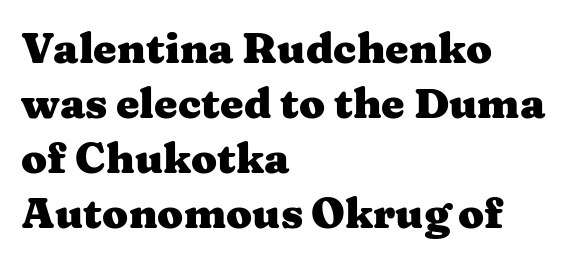
Q: Is the text bold? A: Yes.
Q: Is the text italic (slanted)? A: No, it is upright.
Q: Is the typeface a serif or a sans-serif typeface? A: Serif.
Q: Is the text underlined? A: No.
Q: How is the paragraph aligned? A: Left-aligned.
Q: Is the spacing between letters normal or unusually wide? A: Normal.
Q: Is the spacing between lines tight, normal or loose? A: Normal.
Q: Width (condensed, normal, or wide)? A: Wide.
Q: Stroke contrast? A: Medium.
Q: x-height? A: Medium.
Q: Monospaced? A: No.
